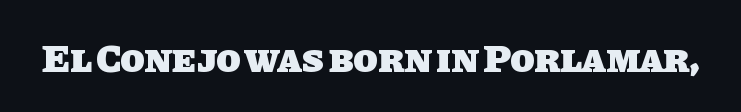
Q: Is the text bold? A: Yes.
Q: Is the typeface a serif or a sans-serif typeface? A: Sans-serif.
Q: Is the text underlined? A: No.
Q: Is the spacing between letters normal or unusually wide? A: Normal.
Q: Width (condensed, normal, or wide)? A: Normal.
Q: Stroke contrast? A: Low.
Q: x-height? A: Large.
Q: Monospaced? A: No.
